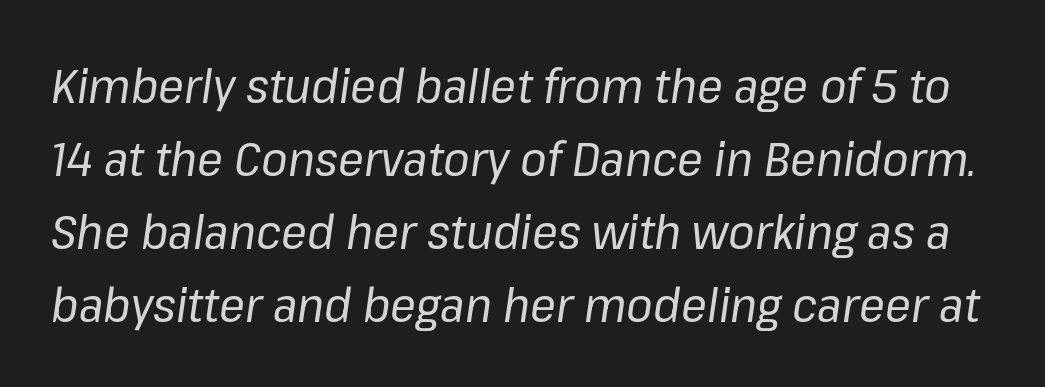
The letters advance in unequal steps, a hallmark of proportional type. The lettering tilts uniformly, giving the passage an italic look. Observe the ordinary spacing: letters are neighbours, not strangers. The space between consecutive lines is moderate.
